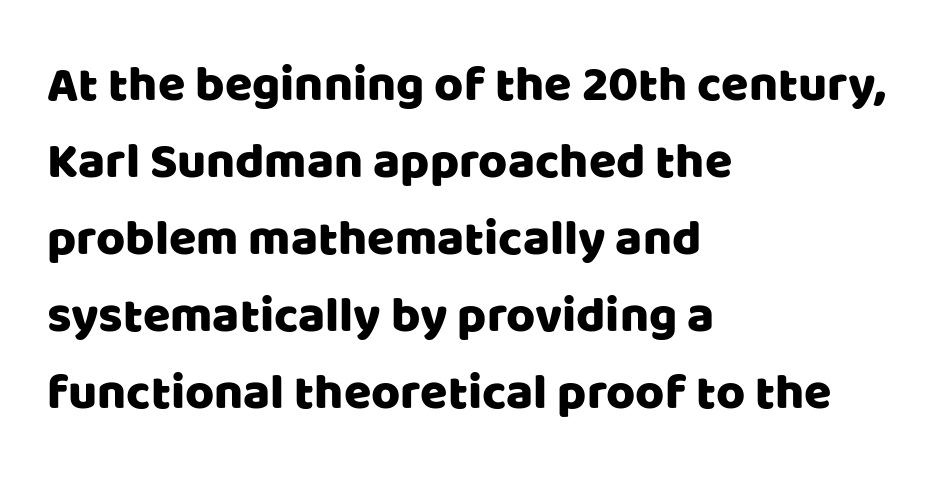
The image shows 50 px sans-serif type, upright; set left-aligned, normal line spacing (1.54x), normal letter spacing, not underlined; low stroke contrast and a large x-height.
